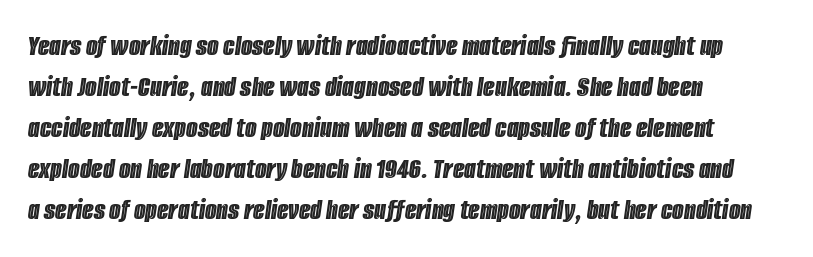
Q: Is the text italic (slanted)? A: Yes, it leans right by about 8 degrees.
Q: Is the text underlined? A: No.
Q: How is the paragraph aligned? A: Left-aligned.
Q: Is the spacing between letters normal or unusually wide? A: Normal.
Q: Is the spacing between lines tight, normal or loose? A: Normal.
Q: Width (condensed, normal, or wide)? A: Condensed.
Q: x-height? A: Large.
Q: Monospaced? A: No.
